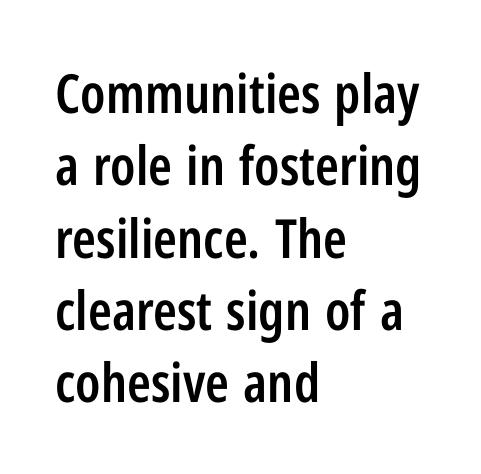
This sample uses plain, unmodified letter spacing. The typography opts for an upright posture over an oblique one. Spacing verdict: proportional, widths tailored to each character. Nobody drew a line under any word here. Grotesque or geometric, the face here clearly has no serifs.
